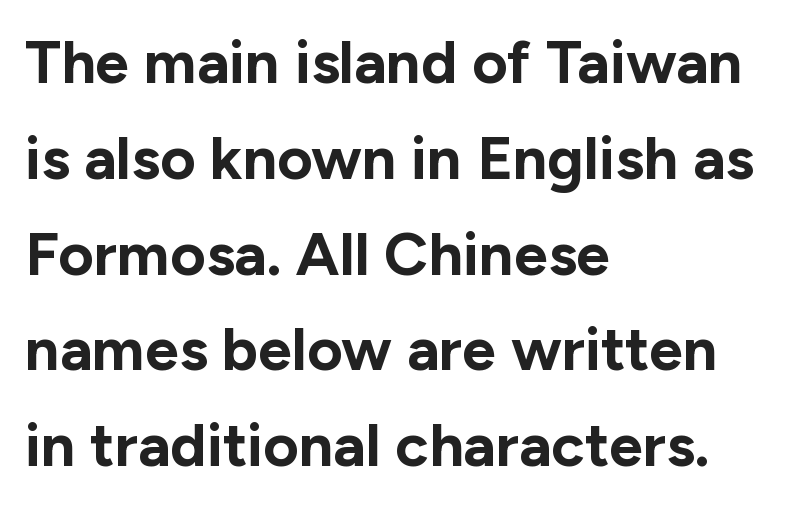
Default kerning and tracking; the words read as compact shapes. Font category for this specimen: sans-serif. Just letters on the line, the space beneath them empty. The passage is arranged the way most books set body copy — flush left. Proportional: the letters do not fall into vertical columns.
